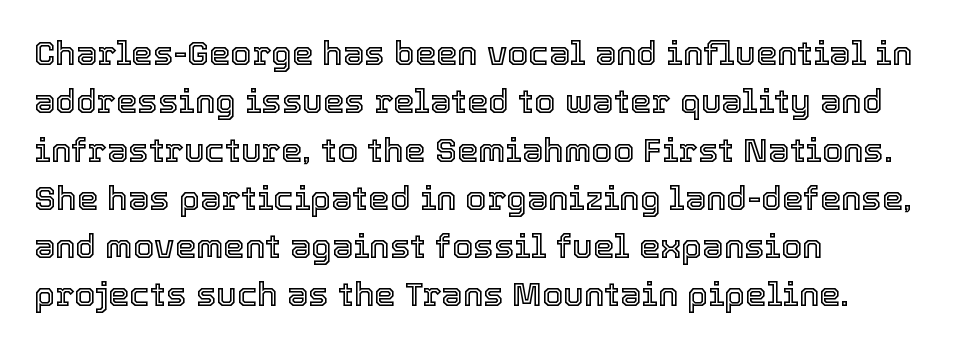
The image shows 34 px text type, upright; set left-aligned, normal line spacing (1.42x), normal letter spacing, not underlined; a medium x-height.
